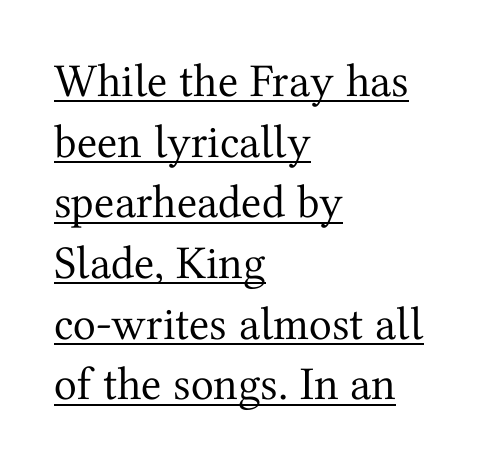
Q: Is the text bold? A: No.
Q: Is the text italic (slanted)? A: No, it is upright.
Q: Is the typeface a serif or a sans-serif typeface? A: Serif.
Q: Is the text underlined? A: Yes.
Q: How is the paragraph aligned? A: Left-aligned.
Q: Is the spacing between letters normal or unusually wide? A: Normal.
Q: Is the spacing between lines tight, normal or loose? A: Normal.
Q: Width (condensed, normal, or wide)? A: Normal.
Q: Stroke contrast? A: Medium.
Q: x-height? A: Medium.
Q: Monospaced? A: No.
